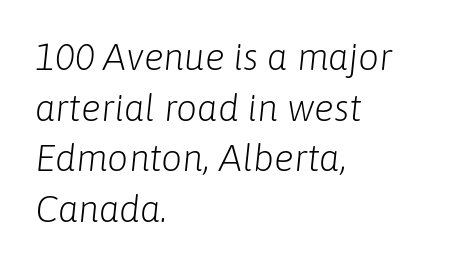
The image shows 37 px light type, italic (leaning right); set left-aligned, normal line spacing (1.37x), normal letter spacing, not underlined; low stroke contrast and a medium x-height.
